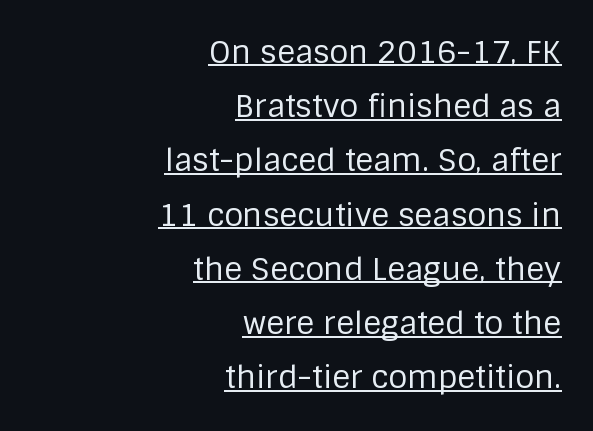
Q: Is the text bold? A: No.
Q: Is the text italic (slanted)? A: No, it is upright.
Q: Is the typeface a serif or a sans-serif typeface? A: Sans-serif.
Q: Is the text underlined? A: Yes.
Q: How is the paragraph aligned? A: Right-aligned.
Q: Is the spacing between letters normal or unusually wide? A: Normal.
Q: Width (condensed, normal, or wide)? A: Normal.
Q: Stroke contrast? A: Low.
Q: x-height? A: Large.
Q: Monospaced? A: No.
